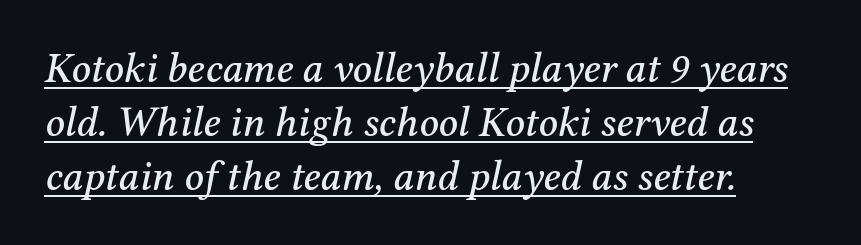
The image shows 42 px serif type, italic (leaning right); set left-aligned, normal line spacing (1.28x), normal letter spacing, underlined; medium stroke contrast and a medium x-height.
